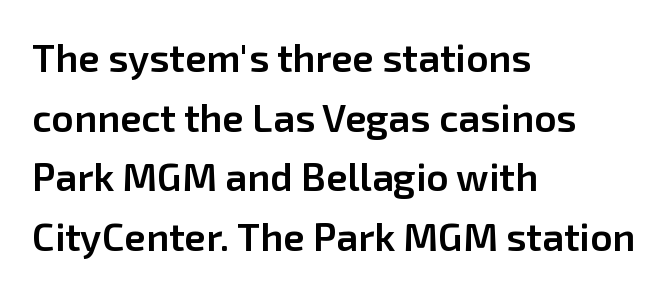
Bare-footed words on every line. Tracking value appears to be zero — textbook default spacing. Notice how descenders clear the ascenders below comfortably — that's standard leading. If you drew a ruler down the left edge, every line would touch it. A typesetter would call this proportional, since set widths differ per character. The letters stand upright; this is a roman face.
